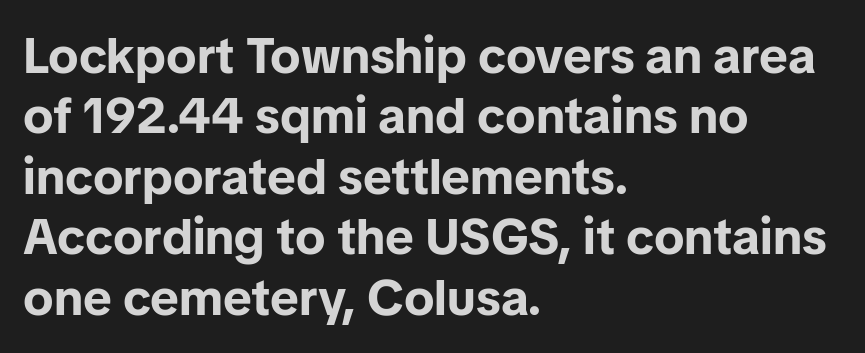
{"serif": "no", "italic": "no", "bold": "yes", "weight": "bold", "width": "normal", "stroke_contrast": "low", "x_height": "medium", "monospaced": "no", "underline": "no", "align": "left", "line_spacing_ratio": 1.21, "letter_spacing": "normal", "letter_spacing_em": 0.0, "glyph_px": 50}
